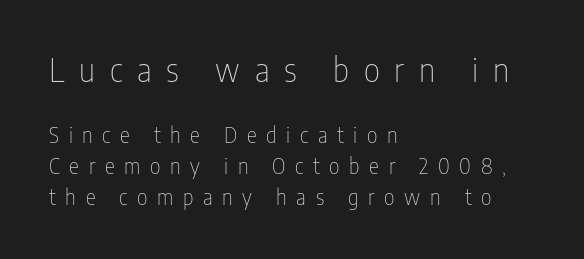
Type size steps down from the first block to the second. Regarding leading, the lines here are spaced in the standard way. The space directly below the letters is spotless. This is the regular roman posture of the typeface. Does the copy run flush right? No — it runs flush left.
